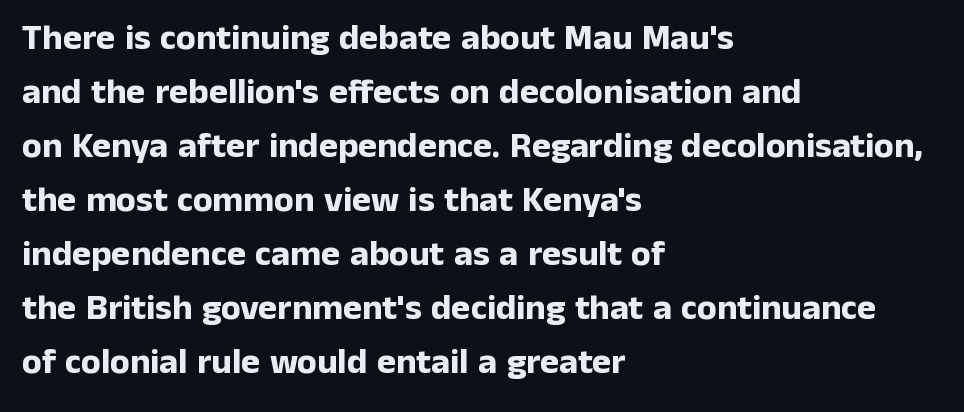
The image shows 36 px bold sans-serif type, upright; set left-aligned, normal line spacing (1.5x), normal letter spacing, not underlined; low stroke contrast and a medium x-height.
